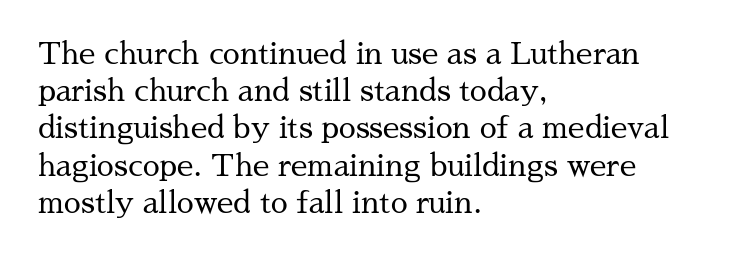
{"serif": "yes", "italic": "no", "bold": "no", "weight": "regular", "width": "normal", "stroke_contrast": "medium", "x_height": "medium", "monospaced": "no", "underline": "no", "align": "left", "line_spacing_ratio": 1.24, "letter_spacing": "normal", "letter_spacing_em": 0.0, "glyph_px": 30}
